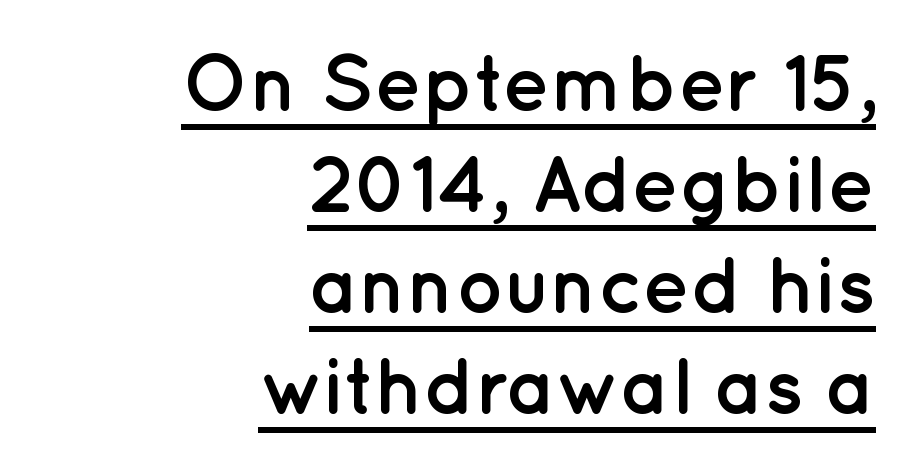
A dark, heavy texture on the line: the type is bold. Is this a sans? Yes — the strokes have no serifs. The gaps between neighbouring characters are ordinary and unremarkable. The vertical gap from one line to the next is medium. The rendering uses natural spacing where letterforms have individual widths.
